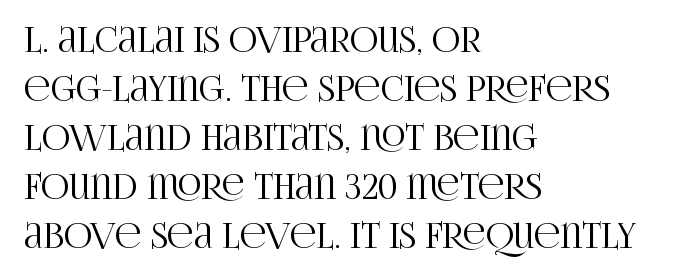
Reading down the column, the eye jumps a familiar distance to each next line. Characters follow at the spacing the type designer built in. The font's upright variant was chosen for this text. The string is rendered with underlining switched off. Each line starts at the same left margin while the right side varies. The glyphs in this specimen are seriffed.
